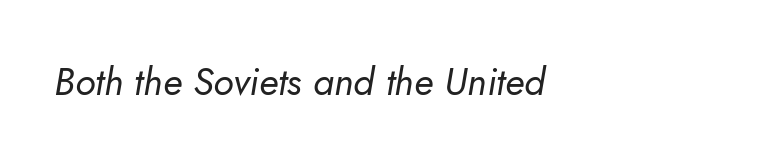
{"italic": "yes", "lean": "right", "slant_degrees": 10, "bold": "no", "weight": "regular", "width": "normal", "stroke_contrast": "low", "x_height": "small", "monospaced": "no", "underline": "no", "letter_spacing": "normal", "letter_spacing_em": 0.0, "glyph_px": 38}
